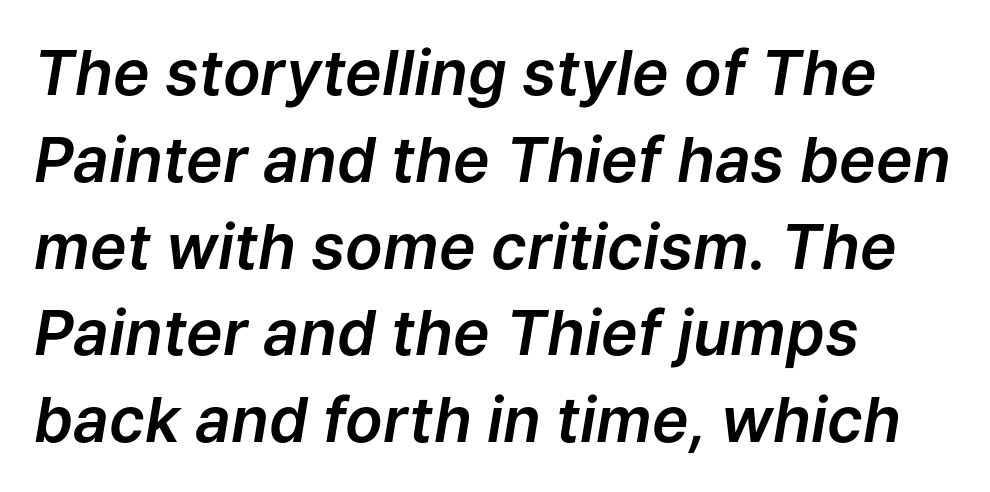
Q: Is the text italic (slanted)? A: Yes, it leans right by about 9 degrees.
Q: Is the text underlined? A: No.
Q: How is the paragraph aligned? A: Left-aligned.
Q: Is the spacing between letters normal or unusually wide? A: Normal.
Q: Is the spacing between lines tight, normal or loose? A: Normal.
Q: Width (condensed, normal, or wide)? A: Normal.
Q: Stroke contrast? A: Low.
Q: x-height? A: Medium.
Q: Monospaced? A: No.
